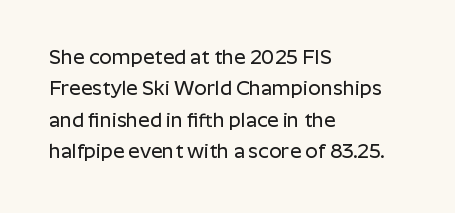
Compared with a centered layout, this one pins lines to the left instead. The space beneath each line is pristine and unruled. The passage shown stacks its lines at a standard gap. Do the letters lean? They stand straight. Spacing between characters is what you'd get straight out of the box.
